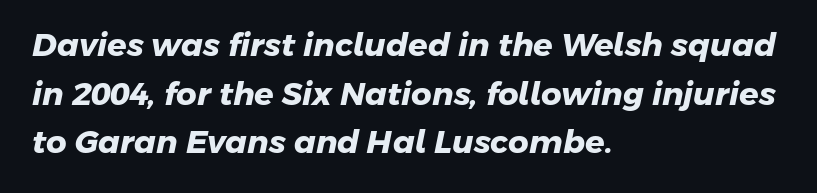
{"serif": "no", "bold": "yes", "weight": "heavy", "width": "normal", "stroke_contrast": "low", "x_height": "medium", "monospaced": "no", "underline": "no", "align": "left", "line_spacing": "normal", "line_spacing_ratio": 1.52, "letter_spacing": "normal", "letter_spacing_em": 0.0, "glyph_px": 32}
